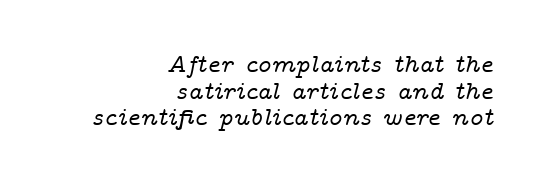
{"italic": "yes", "lean": "right", "slant_degrees": 14, "underline": "no", "align": "right", "line_spacing": "tight", "line_spacing_ratio": 1.07, "letter_spacing": "normal", "letter_spacing_em": 0.0, "glyph_px": 25}
